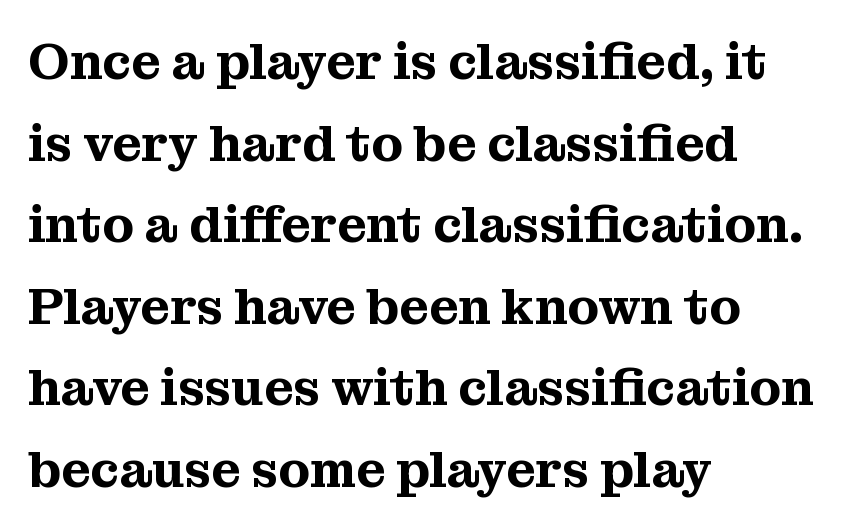
This is roman type, the default non-slanted kind. The compositor pushed each line to the left boundary. The words here are not underlined. Standard letterfit; no display-style spreading of the glyphs. Regular leading.
